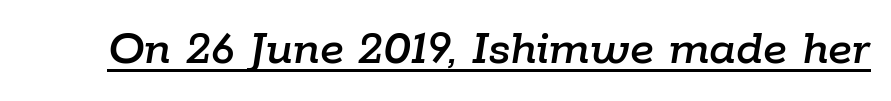
Q: Is the text italic (slanted)? A: Yes, it leans right by about 9 degrees.
Q: Is the text underlined? A: Yes.
Q: Is the spacing between letters normal or unusually wide? A: Normal.
Q: Width (condensed, normal, or wide)? A: Normal.
Q: Stroke contrast? A: Low.
Q: x-height? A: Medium.
Q: Monospaced? A: No.
